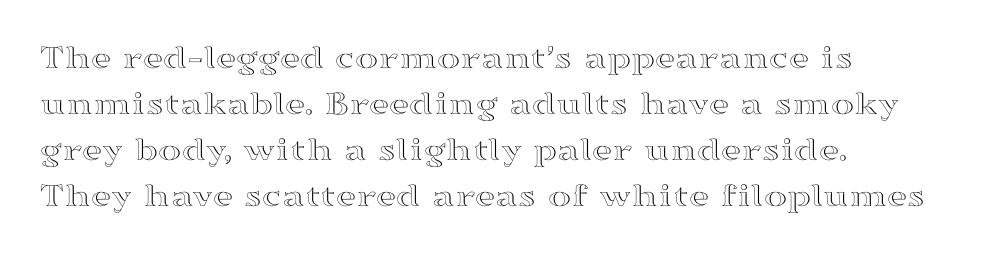
Q: Is the text italic (slanted)? A: No, it is upright.
Q: Is the text underlined? A: No.
Q: How is the paragraph aligned? A: Left-aligned.
Q: Is the spacing between letters normal or unusually wide? A: Normal.
Q: Is the spacing between lines tight, normal or loose? A: Normal.
Q: Width (condensed, normal, or wide)? A: Wide.
Q: x-height? A: Medium.
Q: Monospaced? A: No.
